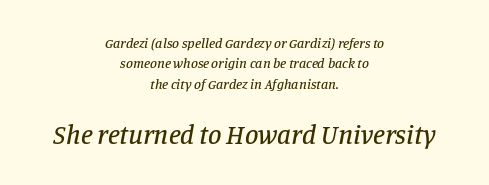
{"italic": "yes", "lean": "right", "slant_degrees": 11, "underline": "no", "align": "center", "line_spacing": "normal", "line_spacing_ratio": 1.46, "letter_spacing": "normal", "letter_spacing_em": 0.0, "larger_block": "second", "size_ratio": 1.93, "glyph_px": 27}
